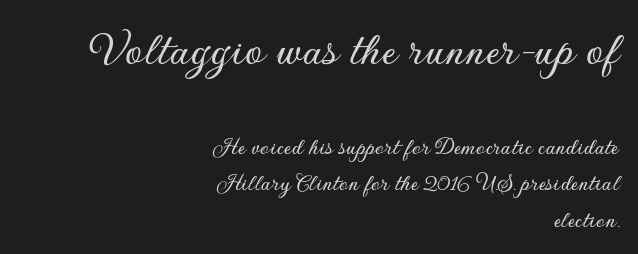
{"serif": "no", "width": "normal", "stroke_contrast": "low", "x_height": "small", "monospaced": "no", "underline": "no", "align": "right", "line_spacing": "normal", "line_spacing_ratio": 1.46, "letter_spacing": "normal", "letter_spacing_em": 0.0, "larger_block": "first", "size_ratio": 2.0, "glyph_px": 50}
